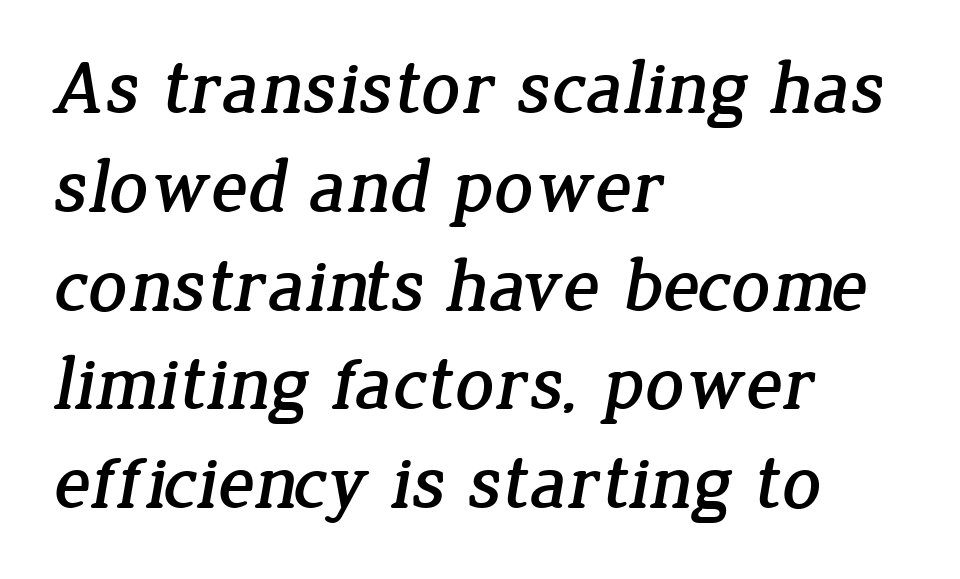
{"serif": "yes", "width": "normal", "stroke_contrast": "low", "x_height": "medium", "monospaced": "no", "underline": "no", "align": "left", "line_spacing": "normal", "line_spacing_ratio": 1.3, "letter_spacing": "normal", "letter_spacing_em": 0.0, "glyph_px": 76}
